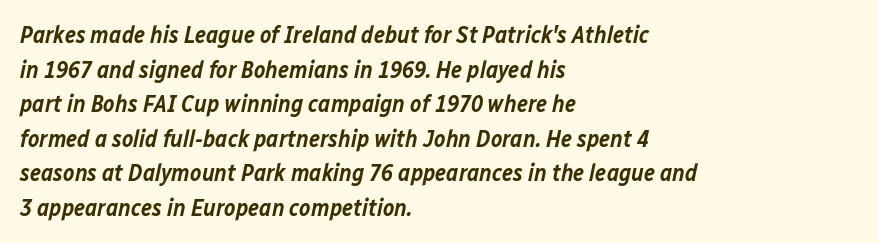
Q: Is the text bold? A: Semi-bold.
Q: Is the text italic (slanted)? A: Yes, it leans right by about 12 degrees.
Q: Is the text underlined? A: No.
Q: How is the paragraph aligned? A: Left-aligned.
Q: Is the spacing between letters normal or unusually wide? A: Normal.
Q: Is the spacing between lines tight, normal or loose? A: Normal.
